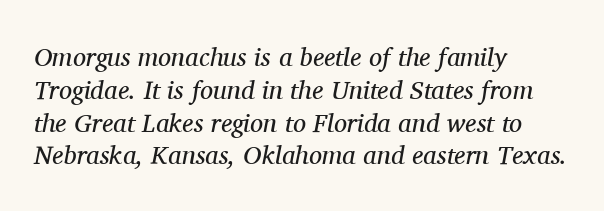
The image shows 26 px text type, italic (leaning right); set left-aligned, normal line spacing (1.26x), normal letter spacing, not underlined.
